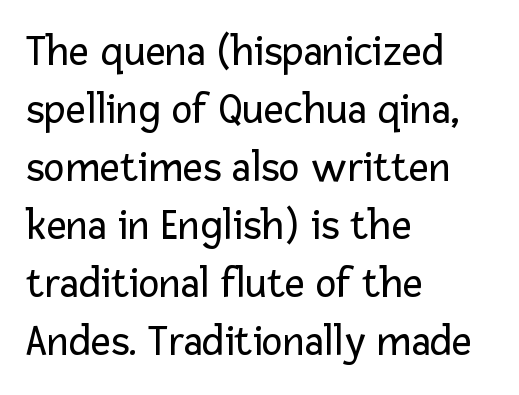
Q: Is the text bold? A: No.
Q: Is the text italic (slanted)? A: No, it is upright.
Q: Is the typeface a serif or a sans-serif typeface? A: Sans-serif.
Q: Is the text underlined? A: No.
Q: How is the paragraph aligned? A: Left-aligned.
Q: Is the spacing between letters normal or unusually wide? A: Normal.
Q: Is the spacing between lines tight, normal or loose? A: Normal.
Q: Width (condensed, normal, or wide)? A: Normal.
Q: Stroke contrast? A: Low.
Q: x-height? A: Medium.
Q: Monospaced? A: No.
